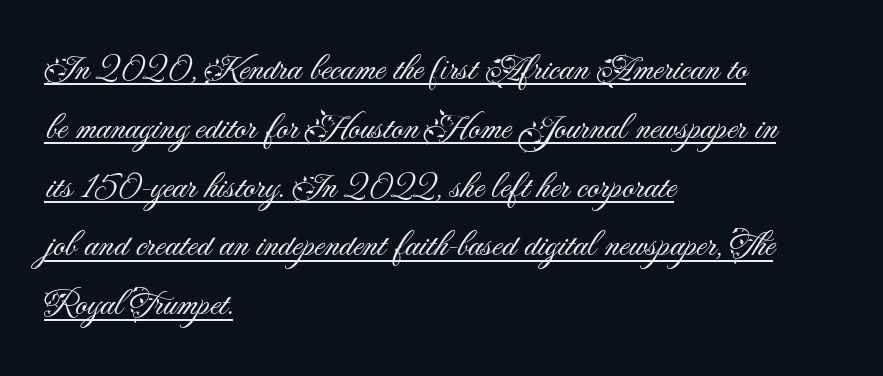
{"serif": "no", "bold": "no", "weight": "light", "width": "normal", "stroke_contrast": "medium", "x_height": "small", "monospaced": "no", "underline": "yes", "align": "left", "line_spacing": "normal", "line_spacing_ratio": 1.59, "letter_spacing": "normal", "letter_spacing_em": 0.0, "glyph_px": 37}
